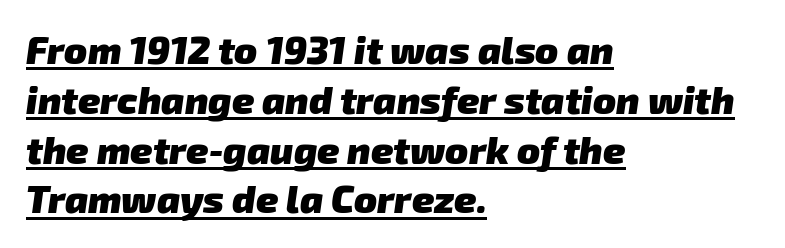
{"serif": "no", "bold": "yes", "weight": "heavy", "width": "normal", "stroke_contrast": "low", "x_height": "medium", "monospaced": "no", "underline": "yes", "align": "left", "line_spacing": "normal", "line_spacing_ratio": 1.31, "letter_spacing": "normal", "letter_spacing_em": 0.0, "glyph_px": 38}
